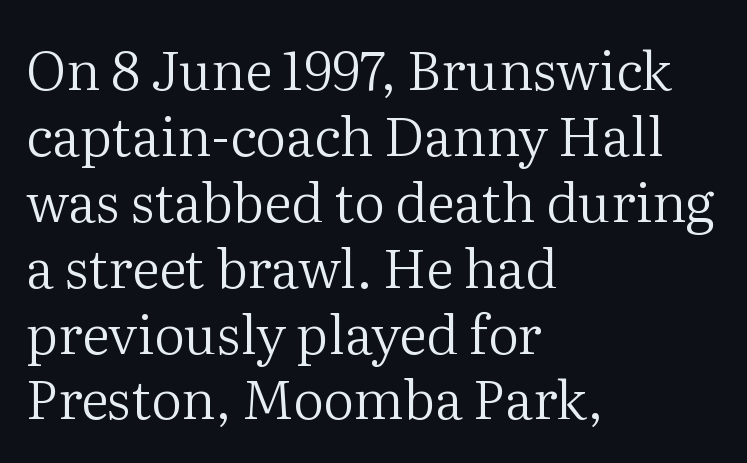
The image shows 54 px regular-weight serif type, upright; set left-aligned, line spacing 1.22x, normal letter spacing, not underlined; medium stroke contrast and a medium x-height.
